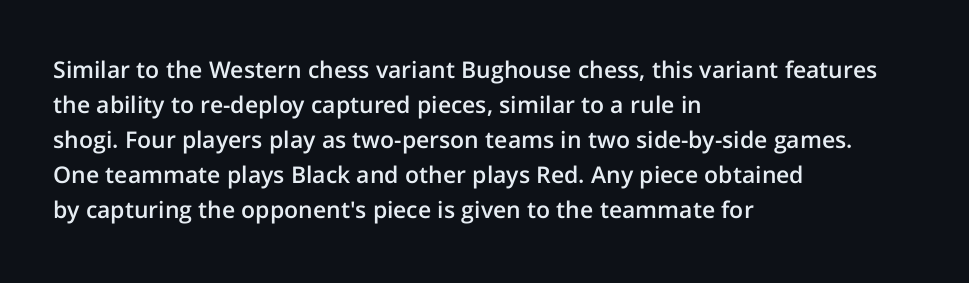
The image shows 23 px text type, upright; set left-aligned, normal line spacing (1.52x), normal letter spacing, not underlined.
